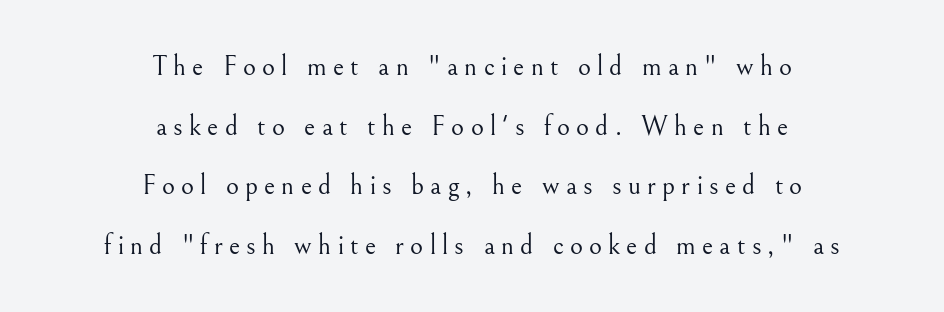
Each row of text sits above clean, open space. Reading down the column, the eye jumps a long way to each next line. Unlike italic type, these characters show no tilt at all. In CSS terms this would be text-align: center. The rendering uses natural spacing where letterforms have individual widths.
